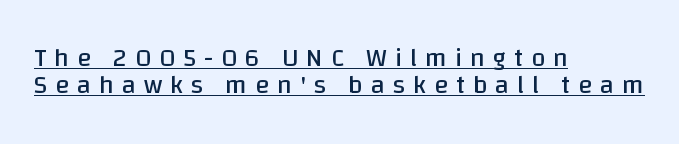
{"italic": "no", "bold": "no", "underline": "yes", "align": "left", "line_spacing": "tight", "line_spacing_ratio": 1.04, "letter_spacing": "wide", "letter_spacing_em": 0.3, "glyph_px": 26}
